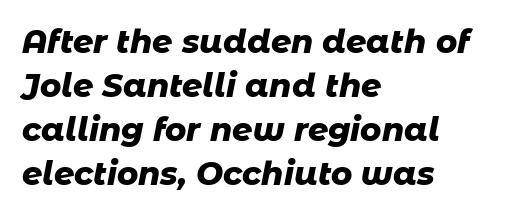
The font is running at its bold setting. Students, observe: this is what conventionally led text looks like. Visually the block forms a straight wall on the left and a jagged coastline on the right. Is the letter spacing exaggerated? No — it looks like the ordinary default. You can tell it's italic because the verticals aren't actually vertical.
